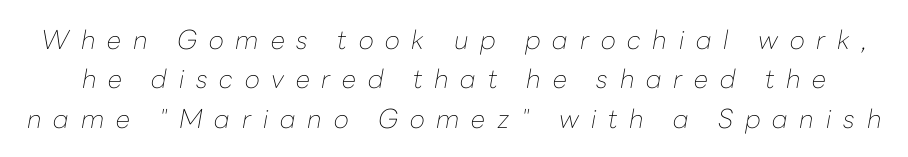
Q: Is the text bold? A: No.
Q: Is the text italic (slanted)? A: Yes, it leans right by about 10 degrees.
Q: Is the text underlined? A: No.
Q: Is the spacing between letters normal or unusually wide? A: Unusually wide.
Q: Is the spacing between lines tight, normal or loose? A: Normal.
